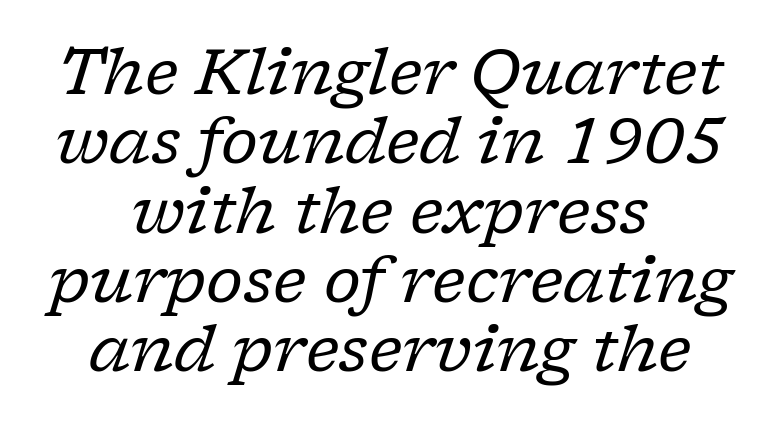
Q: Is the text bold? A: No.
Q: Is the text italic (slanted)? A: Yes, it leans right by about 17 degrees.
Q: Is the typeface a serif or a sans-serif typeface? A: Serif.
Q: Is the text underlined? A: No.
Q: How is the paragraph aligned? A: Centered.
Q: Is the spacing between letters normal or unusually wide? A: Normal.
Q: Is the spacing between lines tight, normal or loose? A: Tight.
Q: Width (condensed, normal, or wide)? A: Normal.
Q: Stroke contrast? A: Low.
Q: x-height? A: Medium.
Q: Monospaced? A: No.
